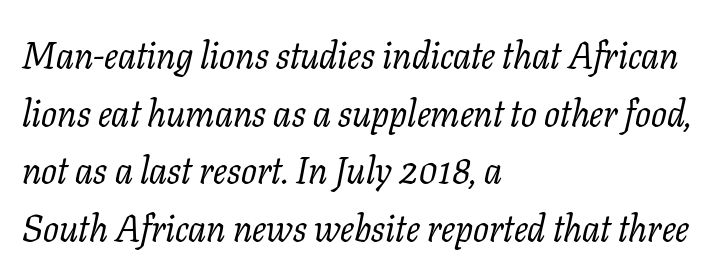
The image shows 37 px regular-weight serif type, italic (leaning right); set left-aligned, normal line spacing (1.56x), normal letter spacing, not underlined; low stroke contrast and a medium x-height.
